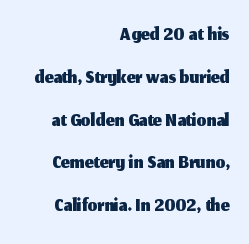
The image shows 31 px sans-serif type, upright; set right-aligned, normal line spacing (1.38x), normal letter spacing, not underlined; medium stroke contrast and a medium x-height.
